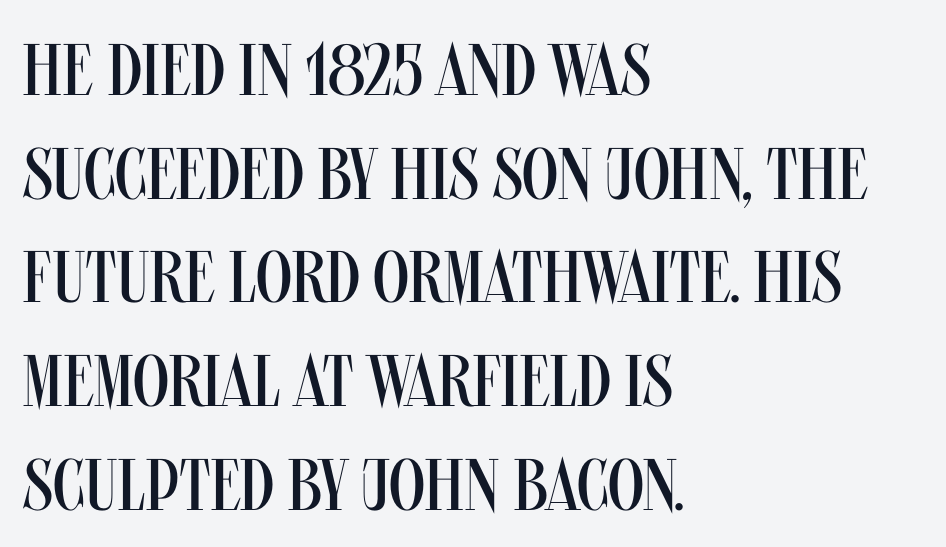
This is roman type, the default non-slanted kind. These lines stack with their left ends in a neat column. The rendering shows plain stroke endings on the letterforms — a sans-serif design. Notice how descenders clear the ascenders below comfortably — that's standard leading. Inter-character spacing is left at the font's built-in metrics.
